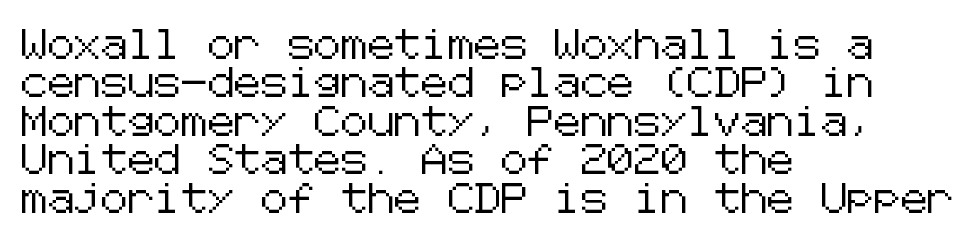
Q: Is the text italic (slanted)? A: No, it is upright.
Q: Is the typeface a serif or a sans-serif typeface? A: Sans-serif.
Q: Is the text underlined? A: No.
Q: How is the paragraph aligned? A: Left-aligned.
Q: Is the spacing between letters normal or unusually wide? A: Normal.
Q: Is the spacing between lines tight, normal or loose? A: Normal.
Q: Width (condensed, normal, or wide)? A: Normal.
Q: Stroke contrast? A: Low.
Q: x-height? A: Medium.
